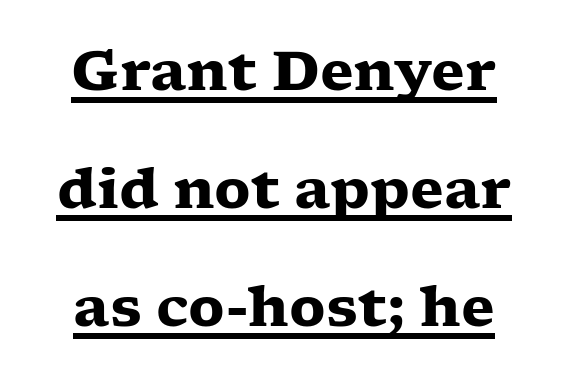
Q: Is the text bold? A: Yes.
Q: Is the text italic (slanted)? A: No, it is upright.
Q: Is the typeface a serif or a sans-serif typeface? A: Serif.
Q: Is the text underlined? A: Yes.
Q: Is the spacing between letters normal or unusually wide? A: Normal.
Q: Is the spacing between lines tight, normal or loose? A: Loose.
Q: Width (condensed, normal, or wide)? A: Wide.
Q: Stroke contrast? A: Low.
Q: x-height? A: Medium.
Q: Monospaced? A: No.
